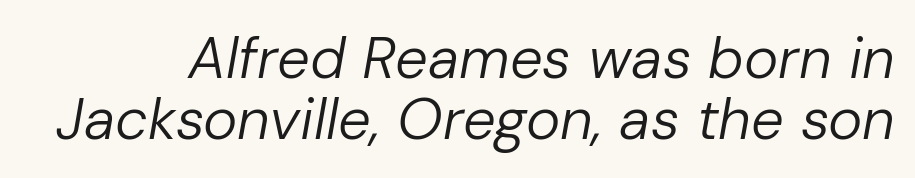
Q: Is the text bold? A: No.
Q: Is the text italic (slanted)? A: Yes, it leans right by about 10 degrees.
Q: Is the text underlined? A: No.
Q: Is the spacing between letters normal or unusually wide? A: Normal.
Q: Is the spacing between lines tight, normal or loose? A: Tight.
Q: Width (condensed, normal, or wide)? A: Normal.
Q: Stroke contrast? A: Low.
Q: x-height? A: Medium.
Q: Monospaced? A: No.
